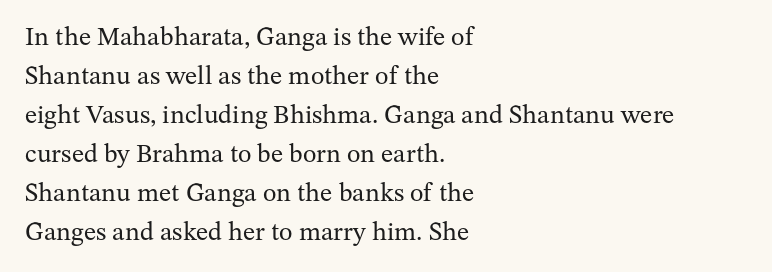
{"italic": "no", "bold": "no", "underline": "no", "align": "left", "line_spacing": "normal", "line_spacing_ratio": 1.5, "letter_spacing": "normal", "letter_spacing_em": 0.0, "glyph_px": 26}
